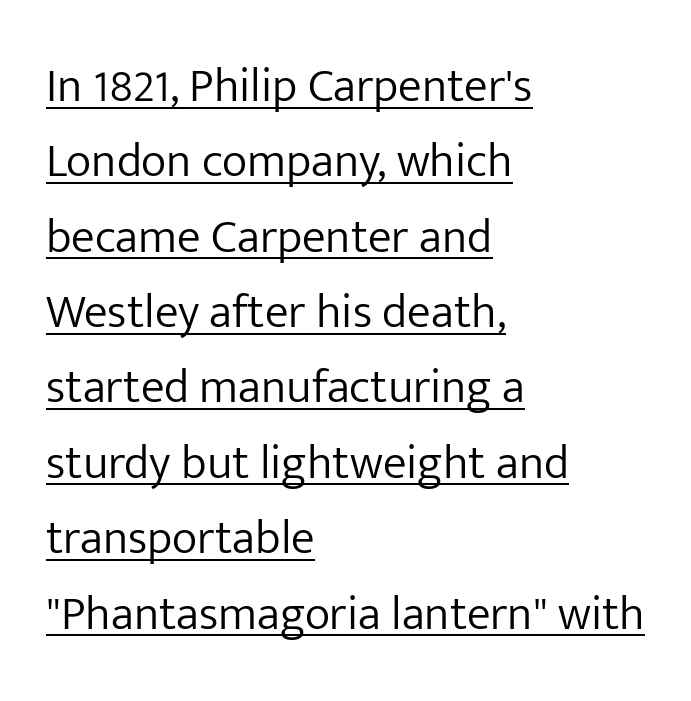
How would I describe the line gaps? Plain and ordinary. Look at the tracking — it's just the regular setting, nothing added. Looks like someone drew a line under every word here. The designer went with a sans here, leaving each stem footless.
